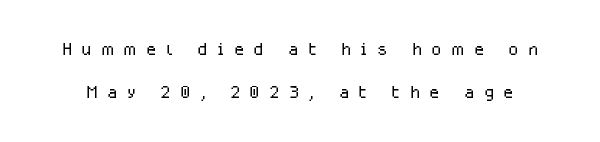
Q: Is the text bold? A: No.
Q: Is the text italic (slanted)? A: No, it is upright.
Q: Is the text underlined? A: No.
Q: Is the spacing between letters normal or unusually wide? A: Unusually wide.
